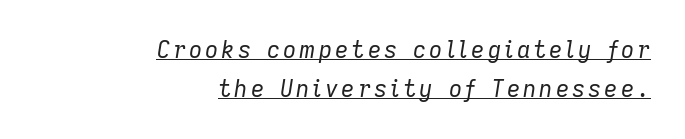
The image shows 23 px text type, italic (leaning right); set right-aligned, normal line spacing (1.69x), underlined.
